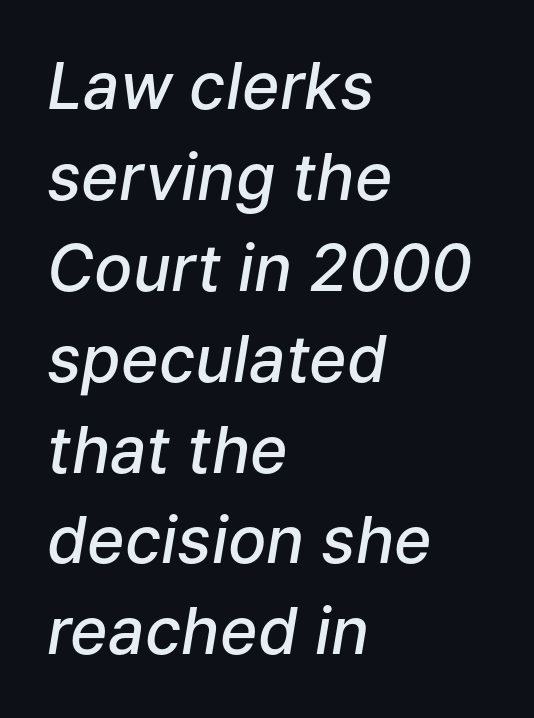
The image shows 64 px semibold type, italic (leaning right); set left-aligned, normal line spacing (1.42x), normal letter spacing, not underlined; low stroke contrast and a medium x-height.
